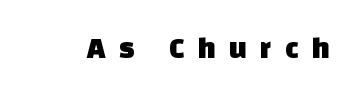
Q: Is the typeface a serif or a sans-serif typeface? A: Sans-serif.
Q: Is the text underlined? A: No.
Q: Is the spacing between letters normal or unusually wide? A: Unusually wide.
Q: Width (condensed, normal, or wide)? A: Normal.
Q: Stroke contrast? A: Low.
Q: x-height? A: Large.
Q: Monospaced? A: No.
